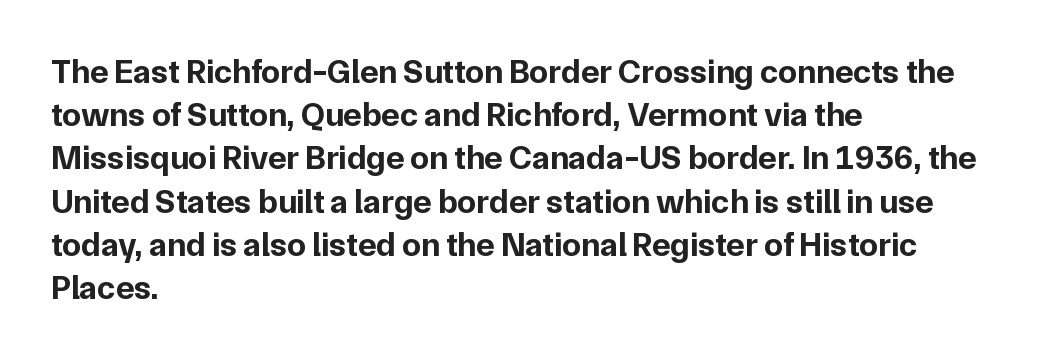
{"serif": "no", "italic": "no", "bold": "yes", "weight": "bold", "width": "normal", "stroke_contrast": "low", "x_height": "medium", "monospaced": "no", "underline": "no", "align": "left", "line_spacing": "normal", "line_spacing_ratio": 1.27, "letter_spacing": "normal", "letter_spacing_em": 0.0, "glyph_px": 34}
